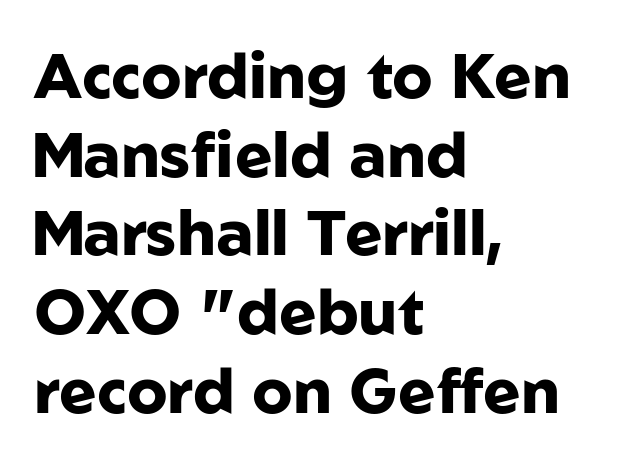
The image shows 63 px heavy sans-serif type, upright; set left-aligned, normal line spacing (1.25x), normal letter spacing, not underlined; low stroke contrast and a medium x-height.
